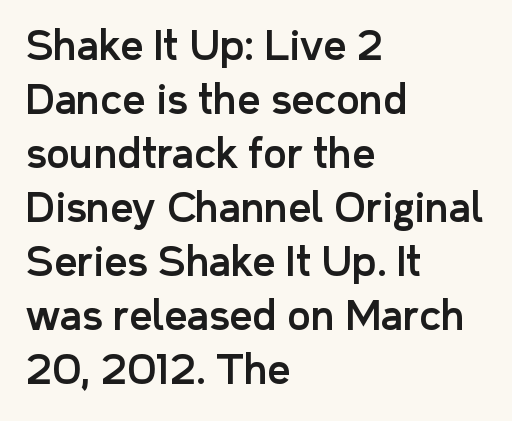
{"serif": "no", "italic": "no", "width": "normal", "stroke_contrast": "low", "x_height": "medium", "monospaced": "no", "underline": "no", "align": "left", "line_spacing": "normal", "line_spacing_ratio": 1.35, "letter_spacing": "normal", "letter_spacing_em": 0.0, "glyph_px": 40}
